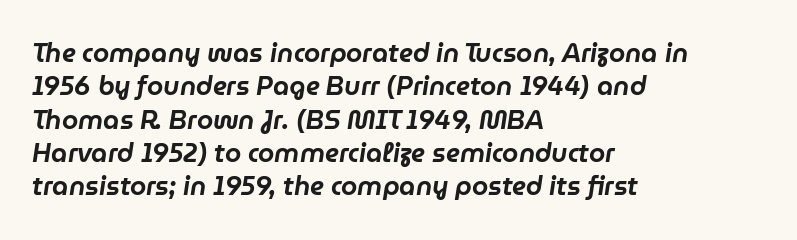
{"italic": "yes", "lean": "right", "slant_degrees": 9, "underline": "no", "align": "left", "line_spacing": "normal", "line_spacing_ratio": 1.28, "letter_spacing": "normal", "letter_spacing_em": 0.0, "glyph_px": 26}
